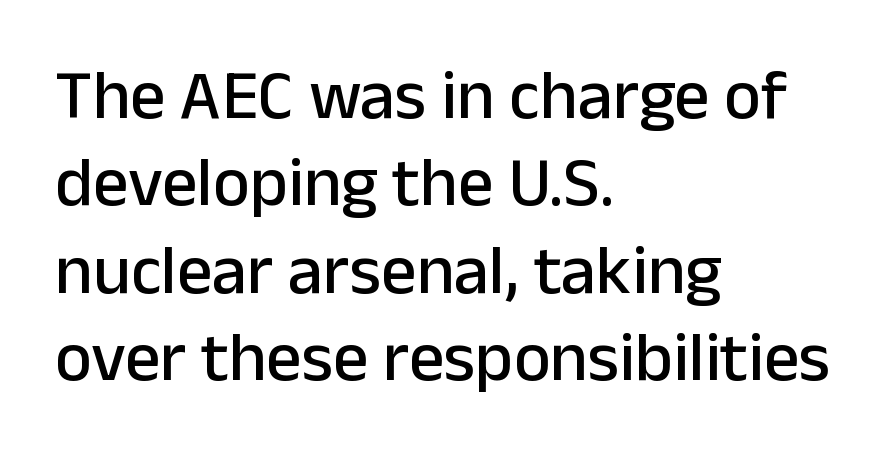
Q: Is the text italic (slanted)? A: No, it is upright.
Q: Is the typeface a serif or a sans-serif typeface? A: Sans-serif.
Q: Is the text underlined? A: No.
Q: How is the paragraph aligned? A: Left-aligned.
Q: Is the spacing between letters normal or unusually wide? A: Normal.
Q: Is the spacing between lines tight, normal or loose? A: Normal.
Q: Width (condensed, normal, or wide)? A: Normal.
Q: Stroke contrast? A: Low.
Q: x-height? A: Medium.
Q: Monospaced? A: No.
